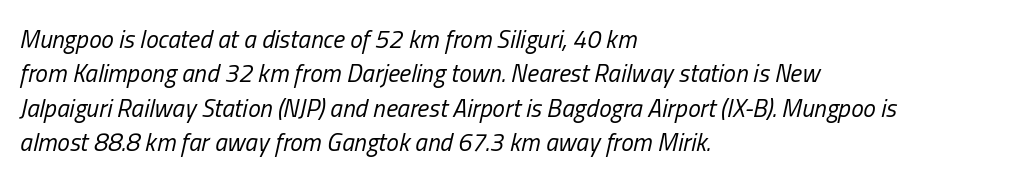
The rendering applies a slant to the glyphs. Weight: not bold — regular or lighter. If you drew a ruler down the left edge, every line would touch it. A typesetter would call this leading conventional body-copy spacing. Honestly, there is no underline to notice here at all. Observe the ordinary spacing: letters are neighbours, not strangers.
